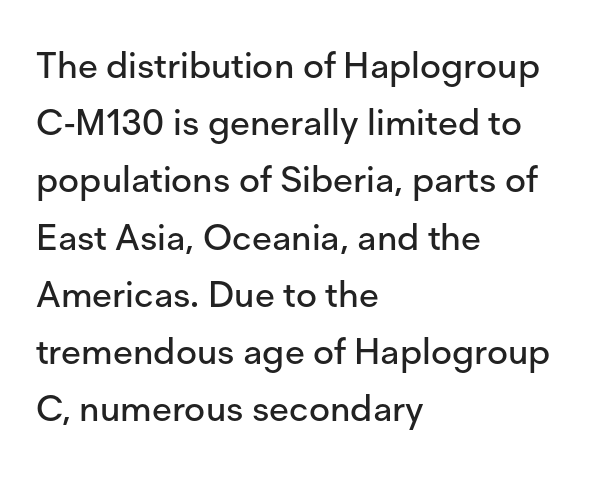
Q: Is the text italic (slanted)? A: No, it is upright.
Q: Is the typeface a serif or a sans-serif typeface? A: Sans-serif.
Q: Is the text underlined? A: No.
Q: How is the paragraph aligned? A: Left-aligned.
Q: Is the spacing between letters normal or unusually wide? A: Normal.
Q: Is the spacing between lines tight, normal or loose? A: Normal.
Q: Width (condensed, normal, or wide)? A: Normal.
Q: Stroke contrast? A: Low.
Q: x-height? A: Medium.
Q: Monospaced? A: No.
